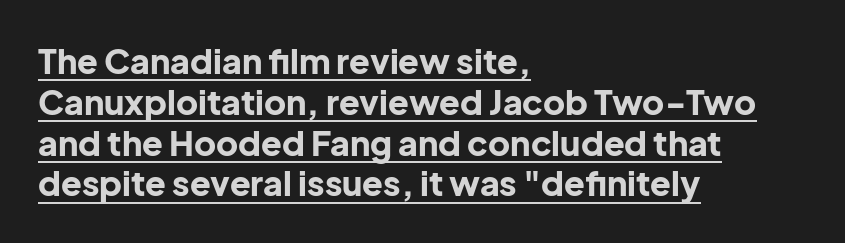
The image shows 34 px bold sans-serif type, upright; set left-aligned, line spacing 1.2x, normal letter spacing, underlined; low stroke contrast and a medium x-height.
